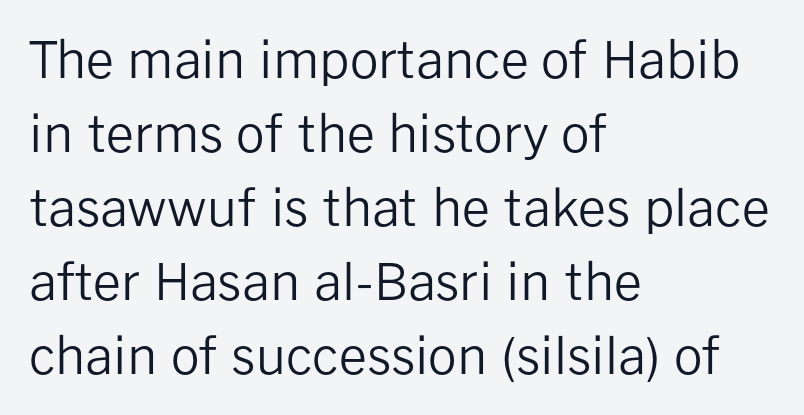
The image shows 50 px regular-weight sans-serif type, upright; set left-aligned, normal line spacing (1.48x), normal letter spacing, not underlined; low stroke contrast and a medium x-height.
